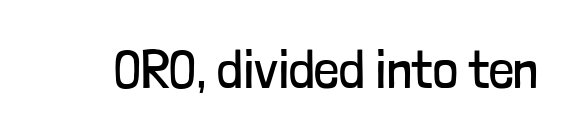
Unlike a traditional serif, this face leaves its strokes unadorned. Short note: letters normally spaced. Think of a printed novel: that variable character pitch is what you see here. Is the stroke heavy? The answer is a plain regular-or-lighter. You can tell it's not italic because the verticals are truly vertical. The foot of each line stays bare and open.
